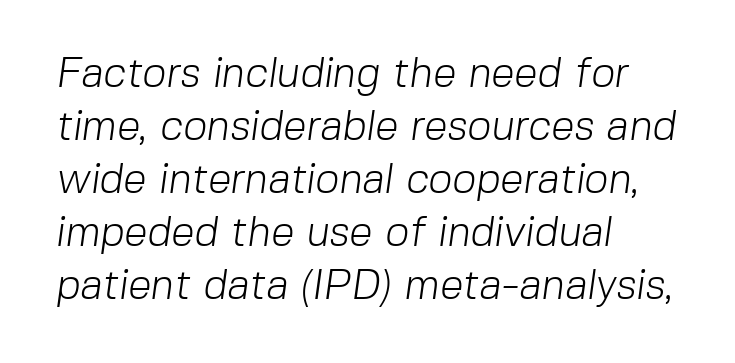
On a weight scale, this lands at 450 or below. This sample keeps an unexceptional amount of space between lines. Descender tails drop into unmarked territory. Each letter keeps its own natural width here, so spacing adapts to shape. Stroke terminals: plain, sans-serif.
